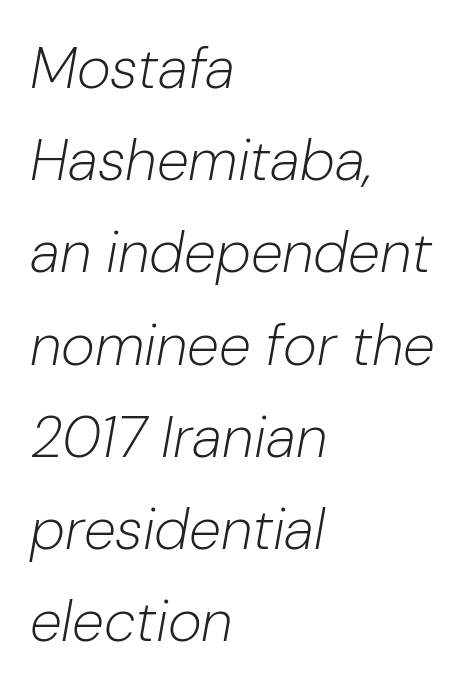
The image shows 58 px light type, italic (leaning right); set left-aligned, normal line spacing (1.59x), normal letter spacing, not underlined; low stroke contrast and a medium x-height.
